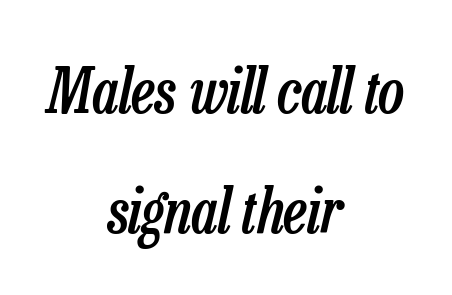
Character widths vary here, with narrow letters taking less room than wide ones. Is the letter spacing exaggerated? No — it looks like the ordinary default. Compared with an ordinary text face, these strokes are moderately heavier — a semibold. The area under the type is left untouched.
